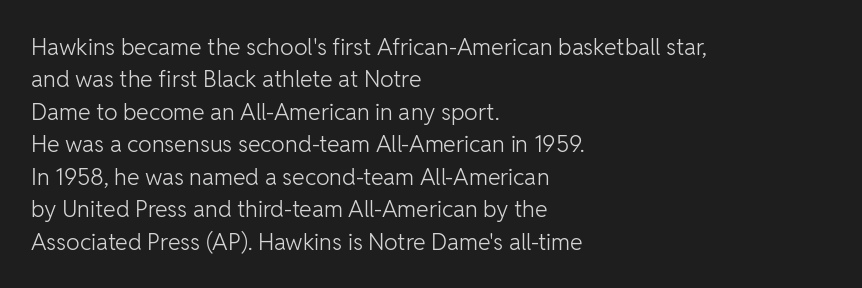
Q: Is the text bold? A: No.
Q: Is the text italic (slanted)? A: No, it is upright.
Q: Is the text underlined? A: No.
Q: How is the paragraph aligned? A: Left-aligned.
Q: Is the spacing between letters normal or unusually wide? A: Normal.
Q: Is the spacing between lines tight, normal or loose? A: Normal.
